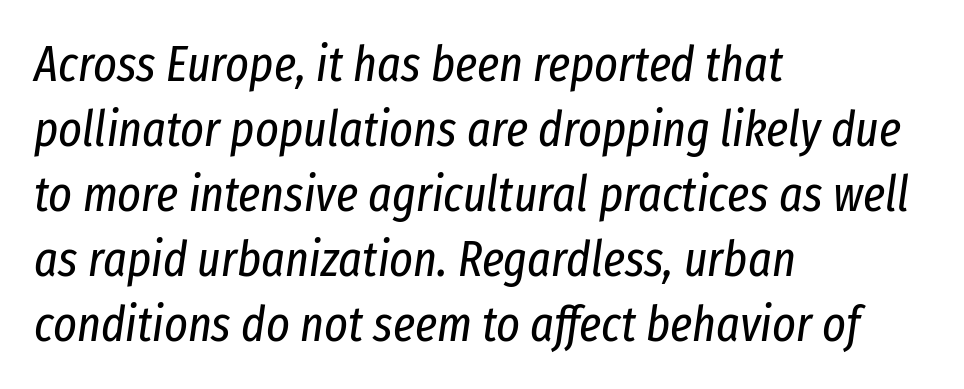
The rendering keeps characters at their native spacing. The axis of the letterforms is tilted away from vertical. Each letter keeps its own natural width here, so spacing adapts to shape. The strokes are not fattened; the text isn't bold. Rule under the text: the space is simply empty.
